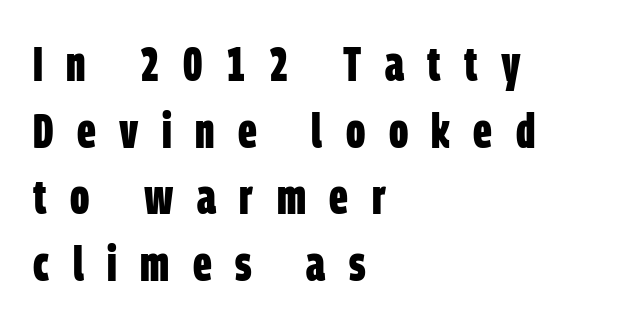
{"serif": "no", "bold": "yes", "weight": "bold", "width": "condensed", "stroke_contrast": "low", "x_height": "large", "monospaced": "no", "underline": "no", "align": "left", "line_spacing": "normal", "line_spacing_ratio": 1.36, "letter_spacing": "wide", "letter_spacing_em": 0.48, "glyph_px": 49}
